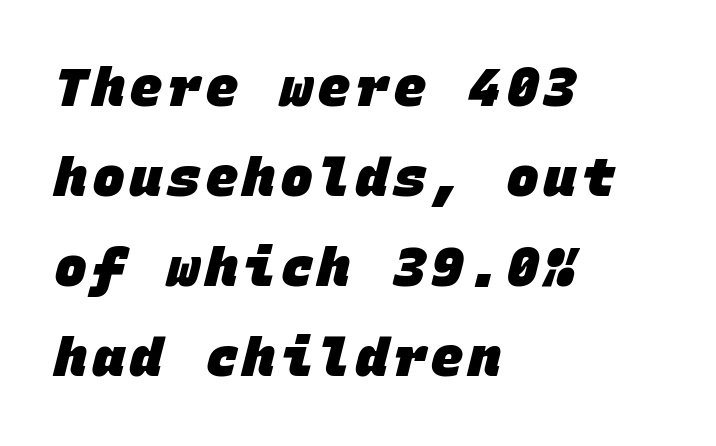
Q: Is the text bold? A: Yes.
Q: Is the typeface a serif or a sans-serif typeface? A: Sans-serif.
Q: Is the text underlined? A: No.
Q: How is the paragraph aligned? A: Left-aligned.
Q: Is the spacing between lines tight, normal or loose? A: Normal.
Q: Width (condensed, normal, or wide)? A: Normal.
Q: Stroke contrast? A: Low.
Q: x-height? A: Large.
Q: Monospaced? A: Yes.
